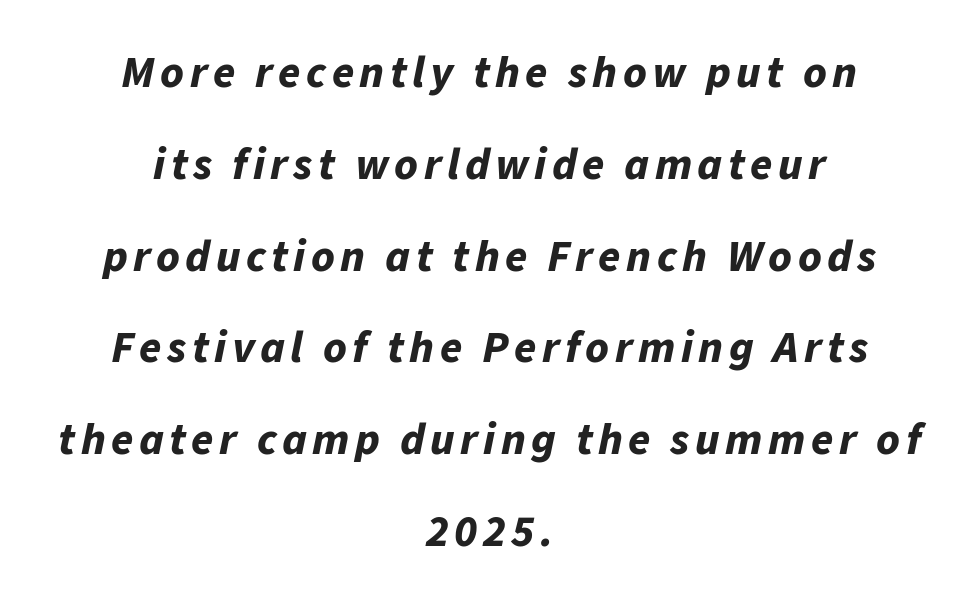
Q: Is the text bold? A: Yes.
Q: Is the text italic (slanted)? A: Yes, it leans right by about 11 degrees.
Q: Is the text underlined? A: No.
Q: How is the paragraph aligned? A: Centered.
Q: Is the spacing between lines tight, normal or loose? A: Loose.
Q: Width (condensed, normal, or wide)? A: Normal.
Q: Stroke contrast? A: Low.
Q: x-height? A: Medium.
Q: Monospaced? A: No.
